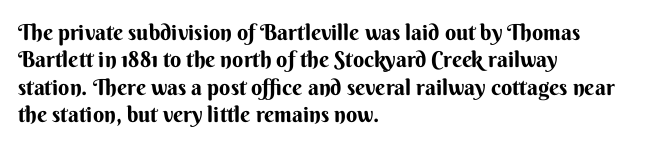
{"italic": "no", "underline": "no", "align": "left", "line_spacing_ratio": 1.24, "letter_spacing": "normal", "letter_spacing_em": 0.0, "glyph_px": 22}
